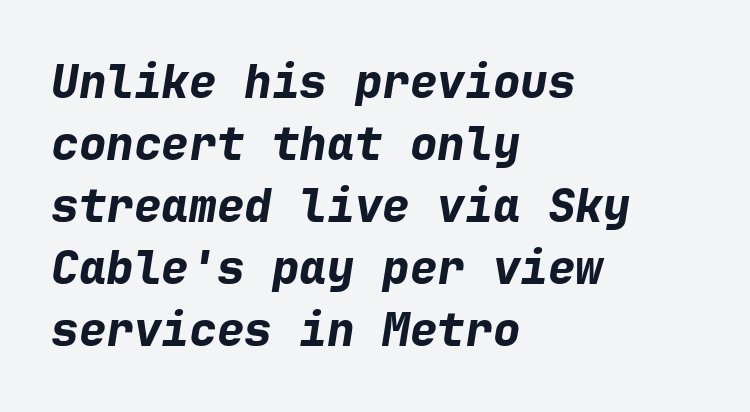
The image shows 46 px bold type, italic (leaning right), monospaced; set left-aligned, normal line spacing (1.35x), normal letter spacing, not underlined; low stroke contrast and a medium x-height.
